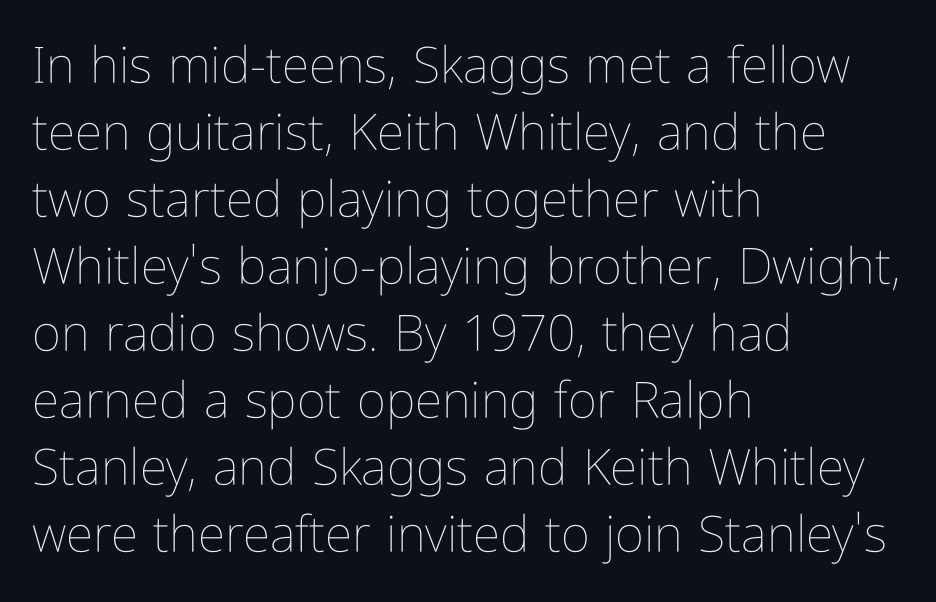
{"italic": "no", "bold": "no", "weight": "thin", "width": "condensed", "stroke_contrast": "low", "x_height": "medium", "monospaced": "no", "underline": "no", "align": "left", "line_spacing": "normal", "line_spacing_ratio": 1.34, "letter_spacing": "normal", "letter_spacing_em": 0.0, "glyph_px": 50}
